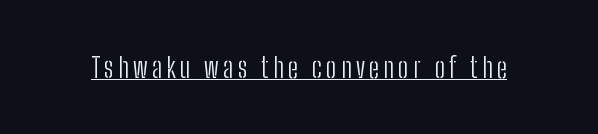
Q: Is the text bold? A: No.
Q: Is the text italic (slanted)? A: No, it is upright.
Q: Is the typeface a serif or a sans-serif typeface? A: Sans-serif.
Q: Is the text underlined? A: Yes.
Q: Width (condensed, normal, or wide)? A: Condensed.
Q: Stroke contrast? A: Low.
Q: x-height? A: Medium.
Q: Monospaced? A: No.
